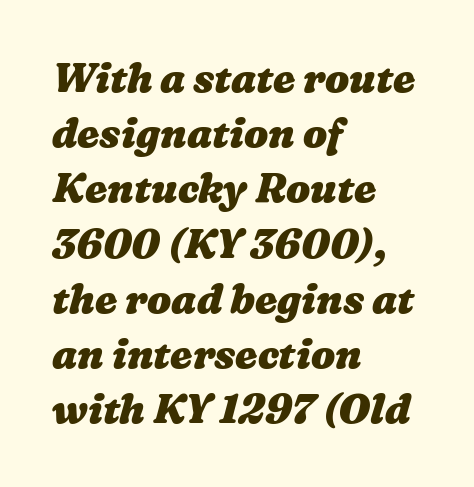
A dark, heavy texture on the line: the type is bold. Short note: letters normally spaced. Casual observation: everything's shoved over to the left. Unmarked baselines from the first word to the last. Rows of type keep a routine distance in the vertical direction. Looks like regular typesetting: each glyph gets only the width it needs.
